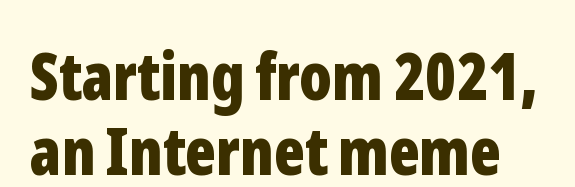
Every stem runs plumb, perpendicular to the baseline. This sample has the flowing, uneven cadence of proportional lettering. Cramped leading. Nothing sits at the stroke ends, so this counts as sans-serif.
